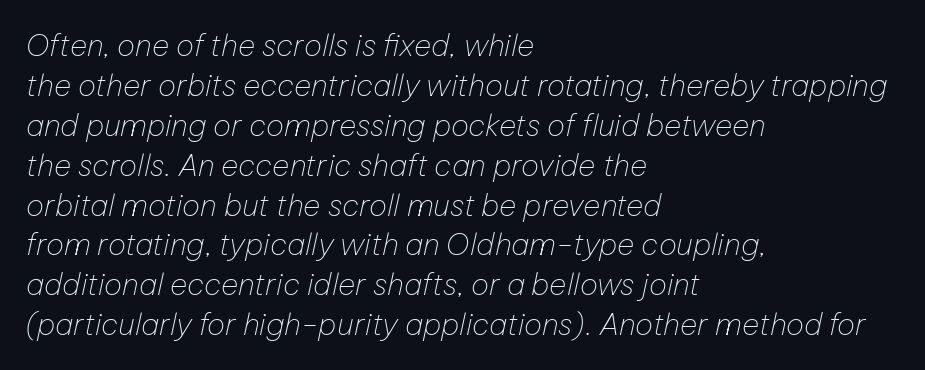
The image shows 30 px thin type, italic (leaning right); set left-aligned, normal line spacing (1.33x), normal letter spacing, not underlined; low stroke contrast and a medium x-height.
